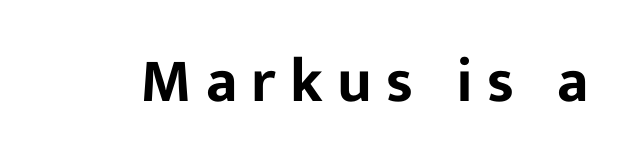
Is there any slant? The stems are plumb. You could only call the tracking loose — the letters float apart. The space directly below the letters is spotless. This sample has the flowing, uneven cadence of proportional lettering.
